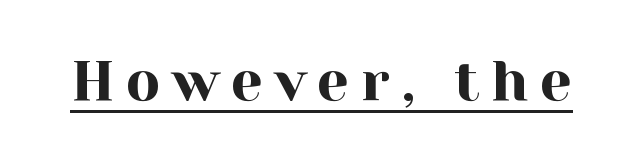
Q: Is the text italic (slanted)? A: No, it is upright.
Q: Is the typeface a serif or a sans-serif typeface? A: Serif.
Q: Is the text underlined? A: Yes.
Q: Is the spacing between letters normal or unusually wide? A: Unusually wide.
Q: Width (condensed, normal, or wide)? A: Normal.
Q: x-height? A: Medium.
Q: Monospaced? A: No.
